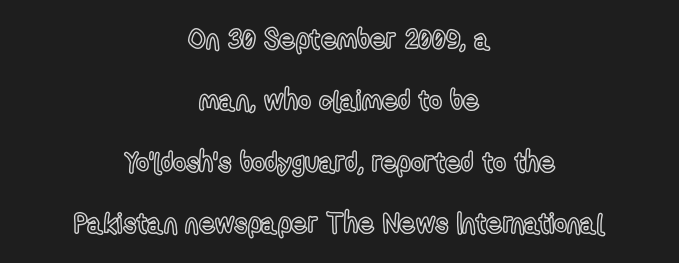
Q: Is the text italic (slanted)? A: No, it is upright.
Q: Is the text underlined? A: No.
Q: How is the paragraph aligned? A: Centered.
Q: Is the spacing between letters normal or unusually wide? A: Normal.
Q: Is the spacing between lines tight, normal or loose? A: Loose.
Q: Width (condensed, normal, or wide)? A: Condensed.
Q: x-height? A: Medium.
Q: Monospaced? A: No.
